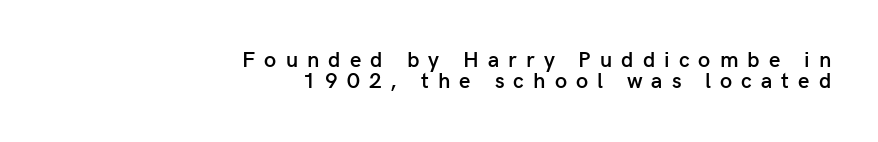
Q: Is the text bold? A: Semi-bold.
Q: Is the text italic (slanted)? A: No, it is upright.
Q: Is the text underlined? A: No.
Q: How is the paragraph aligned? A: Right-aligned.
Q: Is the spacing between letters normal or unusually wide? A: Unusually wide.
Q: Is the spacing between lines tight, normal or loose? A: Tight.
